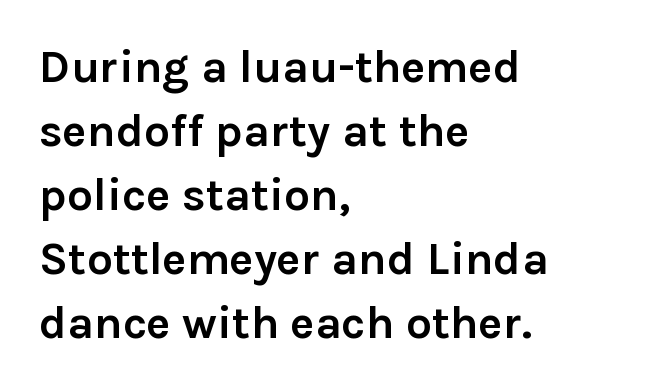
The face used here is proportionally spaced, like ordinary book or web type. These lines are composed in type without serifs. The rendering uses a moderate line-height, typical for paragraphs. Glance below the letters and you will spot only blank space. How are the letters spaced? Ordinarily, with no added tracking.
